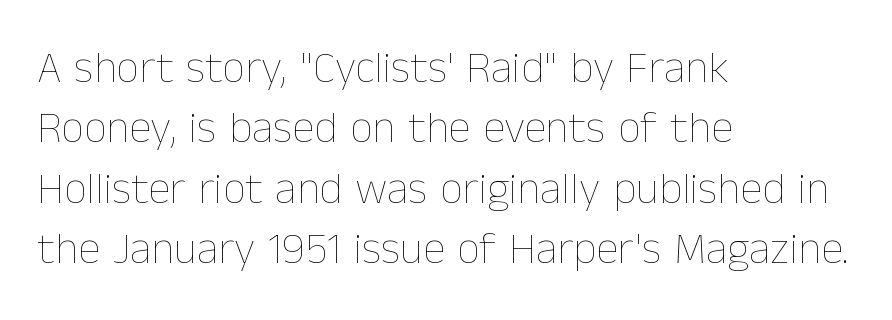
Q: Is the text bold? A: No.
Q: Is the text italic (slanted)? A: No, it is upright.
Q: Is the text underlined? A: No.
Q: How is the paragraph aligned? A: Left-aligned.
Q: Is the spacing between letters normal or unusually wide? A: Normal.
Q: Is the spacing between lines tight, normal or loose? A: Normal.
Q: Width (condensed, normal, or wide)? A: Normal.
Q: Stroke contrast? A: Low.
Q: x-height? A: Medium.
Q: Monospaced? A: No.
